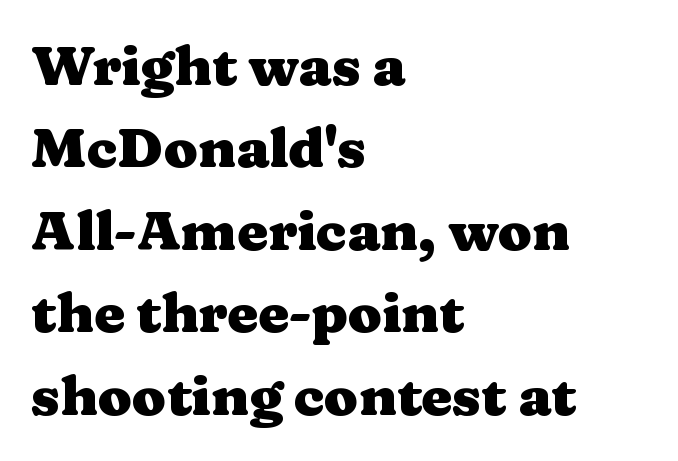
The image shows 55 px heavy, wide serif type, upright; set left-aligned, normal line spacing (1.5x), normal letter spacing, not underlined; medium stroke contrast and a medium x-height.
